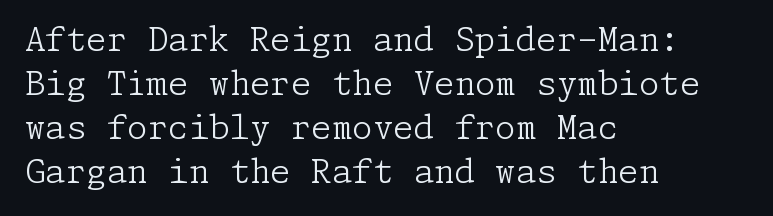
This is roman type, the default non-slanted kind. Classification — serif. The rendering anchors every line to the left-hand side. Think standard paragraph weight, or any step lighter than that.
